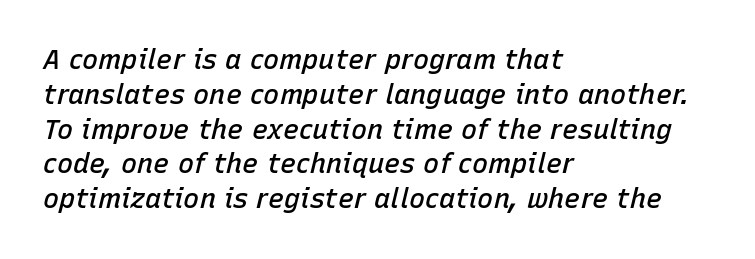
Q: Is the text bold? A: Semi-bold.
Q: Is the text italic (slanted)? A: Yes, it leans right by about 15 degrees.
Q: Is the text underlined? A: No.
Q: How is the paragraph aligned? A: Left-aligned.
Q: Is the spacing between letters normal or unusually wide? A: Normal.
Q: Is the spacing between lines tight, normal or loose? A: Normal.
